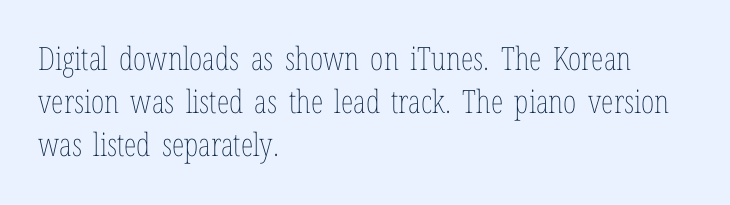
Q: Is the text bold? A: No.
Q: Is the text italic (slanted)? A: No, it is upright.
Q: Is the text underlined? A: No.
Q: How is the paragraph aligned? A: Left-aligned.
Q: Is the spacing between letters normal or unusually wide? A: Normal.
Q: Is the spacing between lines tight, normal or loose? A: Normal.
Q: Width (condensed, normal, or wide)? A: Condensed.
Q: Stroke contrast? A: Low.
Q: x-height? A: Medium.
Q: Monospaced? A: No.
